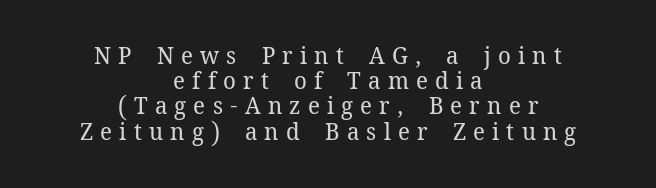
The image shows 24 px text type, upright; set centered, tight line spacing (1.05x), unusually wide letter spacing (+0.3 em), not underlined.
